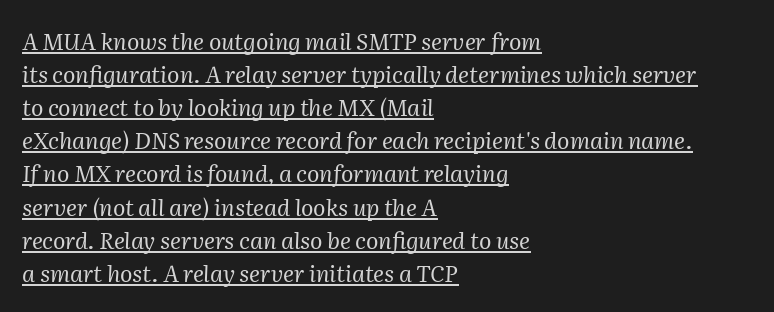
The image shows 23 px text type, italic (leaning right); set left-aligned, normal line spacing (1.44x), normal letter spacing, underlined.
